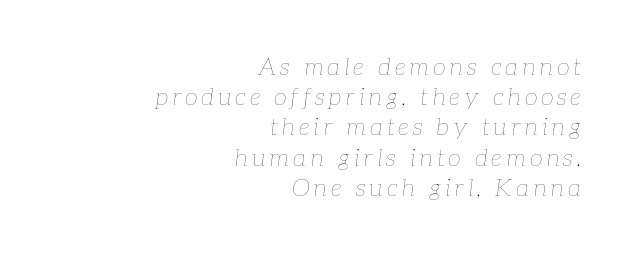
Q: Is the text bold? A: No.
Q: Is the text italic (slanted)? A: Yes, it leans right by about 7 degrees.
Q: Is the text underlined? A: No.
Q: How is the paragraph aligned? A: Right-aligned.
Q: Is the spacing between lines tight, normal or loose? A: Normal.
